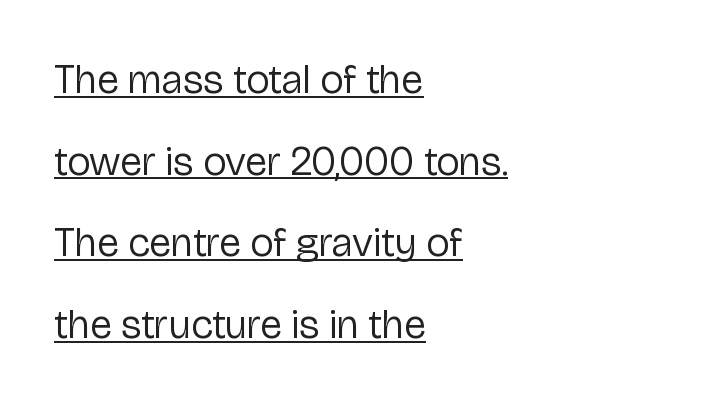
Q: Is the text bold? A: No.
Q: Is the text italic (slanted)? A: No, it is upright.
Q: Is the typeface a serif or a sans-serif typeface? A: Sans-serif.
Q: Is the text underlined? A: Yes.
Q: How is the paragraph aligned? A: Left-aligned.
Q: Is the spacing between letters normal or unusually wide? A: Normal.
Q: Is the spacing between lines tight, normal or loose? A: Loose.
Q: Width (condensed, normal, or wide)? A: Normal.
Q: Stroke contrast? A: Low.
Q: x-height? A: Medium.
Q: Monospaced? A: No.
